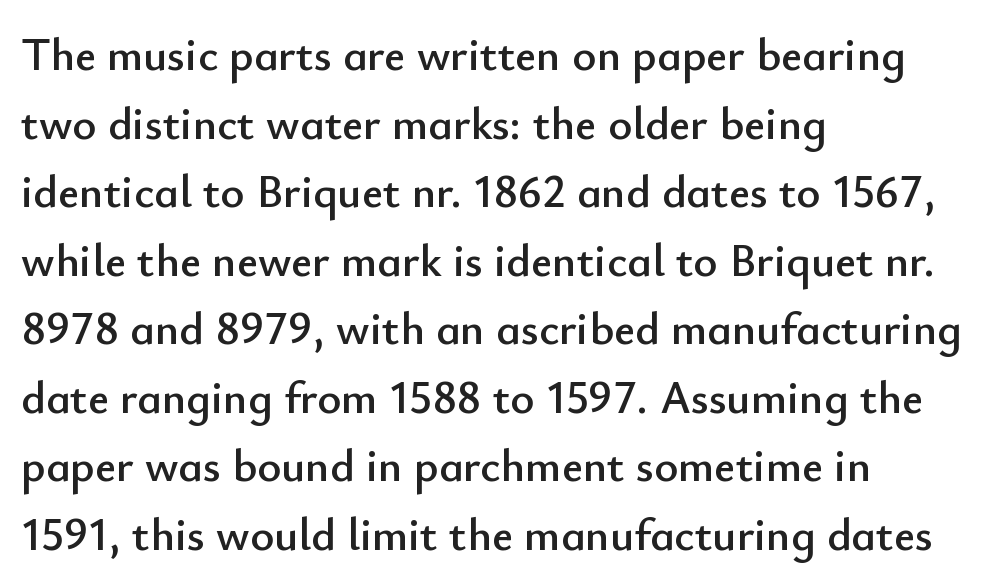
{"serif": "no", "italic": "no", "width": "normal", "stroke_contrast": "low", "x_height": "small", "monospaced": "no", "underline": "no", "align": "left", "line_spacing": "normal", "line_spacing_ratio": 1.49, "letter_spacing": "normal", "letter_spacing_em": 0.0, "glyph_px": 46}
